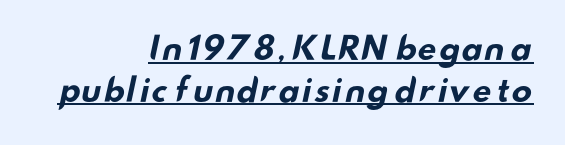
Heft: maximum for text — a bold. The space between consecutive lines is moderate. You could not count columns in this text — the font is proportionally spaced. Descenders here cross a horizontal rule under the line. No extra tracking has been applied to these lines. The typeface chosen for these lines omits serifs.
